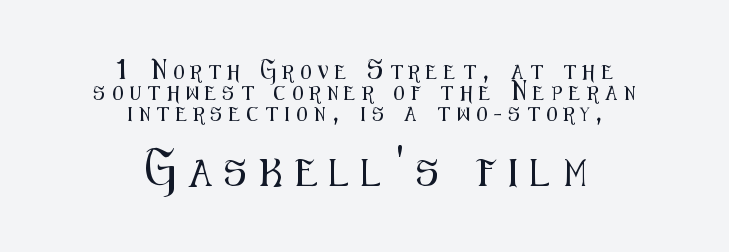
Q: Is the text italic (slanted)? A: No, it is upright.
Q: Is the text underlined? A: No.
Q: How is the paragraph aligned? A: Centered.
Q: Is the spacing between letters normal or unusually wide? A: Unusually wide.
Q: Is the spacing between lines tight, normal or loose? A: Normal.
Q: Which block of text is set in a larger size, the first (top) or the second (bottom)? A: The second (bottom) one.
